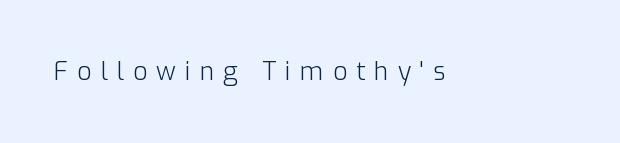
The image shows 25 px text type, upright; set unusually wide letter spacing (+0.36 em), not underlined.
